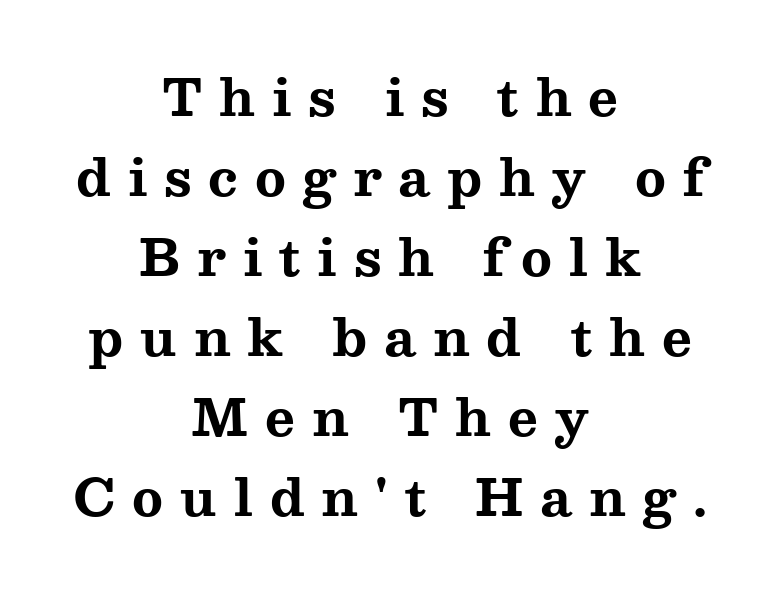
Q: Is the text bold? A: Yes.
Q: Is the text italic (slanted)? A: No, it is upright.
Q: Is the typeface a serif or a sans-serif typeface? A: Serif.
Q: Is the text underlined? A: No.
Q: How is the paragraph aligned? A: Centered.
Q: Is the spacing between letters normal or unusually wide? A: Unusually wide.
Q: Is the spacing between lines tight, normal or loose? A: Normal.
Q: Width (condensed, normal, or wide)? A: Wide.
Q: Stroke contrast? A: Medium.
Q: x-height? A: Medium.
Q: Monospaced? A: No.
